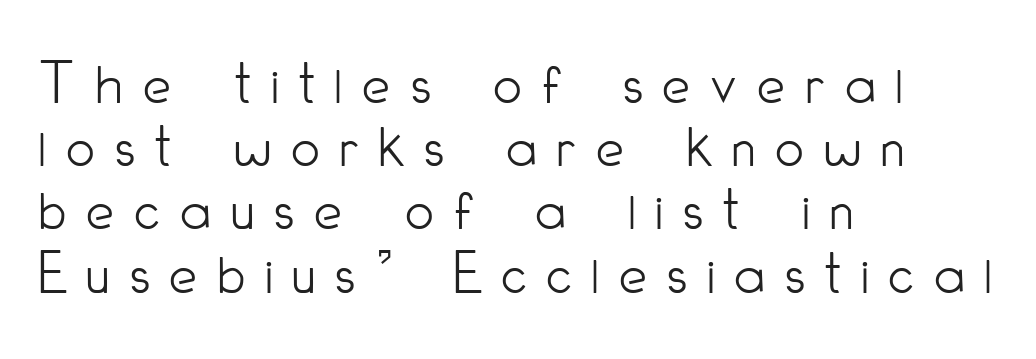
The image shows 62 px light, condensed sans-serif type, upright; set left-aligned, tight line spacing (1.02x), unusually wide letter spacing (+0.33 em), not underlined; low stroke contrast and a small x-height.
